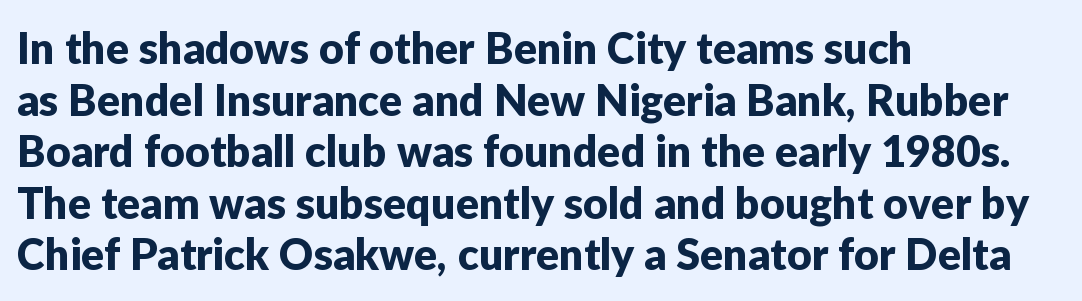
{"serif": "no", "italic": "no", "width": "normal", "stroke_contrast": "low", "x_height": "medium", "monospaced": "no", "underline": "no", "align": "left", "line_spacing_ratio": 1.2, "letter_spacing": "normal", "letter_spacing_em": 0.0, "glyph_px": 43}
